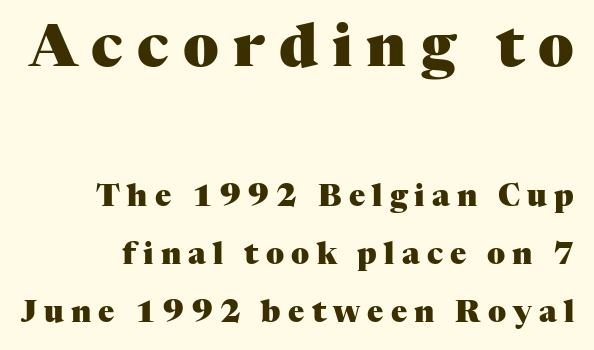
The image shows 59 px heavy serif type, upright; set loose line spacing (1.94x), unusually wide letter spacing (+0.24 em), not underlined; the first (top) block is 1.97x larger; medium stroke contrast and a medium x-height.
